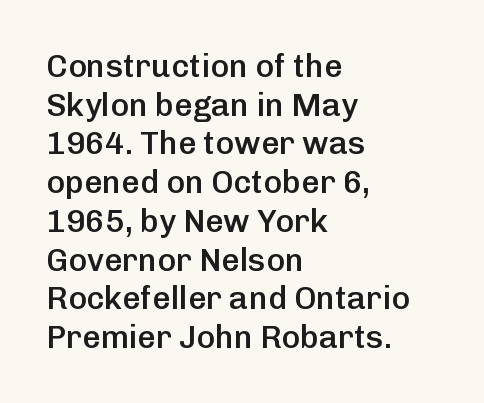
The image shows 32 px semibold sans-serif type, upright; set left-aligned, line spacing 1.21x, normal letter spacing, not underlined; low stroke contrast and a medium x-height.
